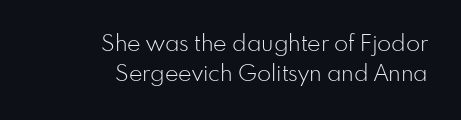
{"italic": "no", "bold": "no", "underline": "no", "align": "right", "line_spacing": "normal", "line_spacing_ratio": 1.3, "letter_spacing": "normal", "letter_spacing_em": 0.0, "glyph_px": 23}
